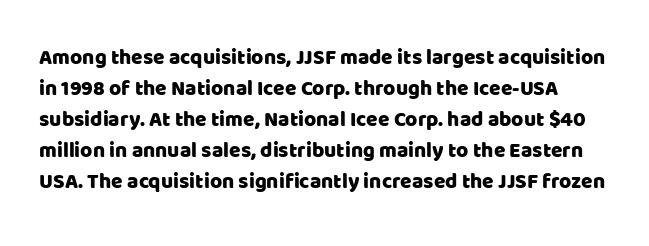
The image shows 21 px text type, upright; set normal line spacing (1.48x), normal letter spacing, not underlined.
